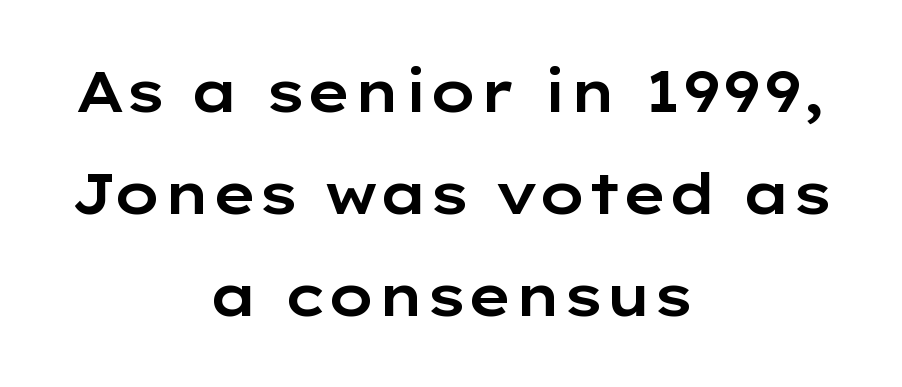
The image shows 57 px wide sans-serif type, upright; set centered, line spacing 1.79x, normal letter spacing, not underlined; low stroke contrast and a medium x-height.
